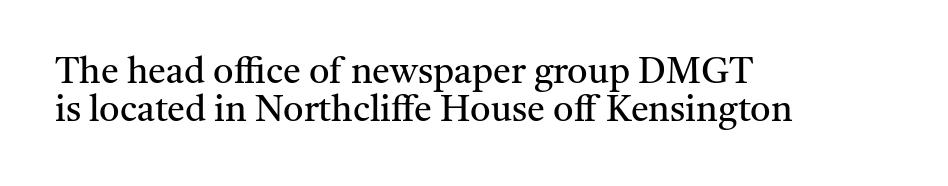
{"serif": "yes", "italic": "no", "bold": "no", "weight": "regular", "width": "normal", "stroke_contrast": "medium", "x_height": "medium", "monospaced": "no", "underline": "no", "align": "left", "line_spacing": "tight", "line_spacing_ratio": 1.06, "letter_spacing": "normal", "letter_spacing_em": 0.0, "glyph_px": 36}
